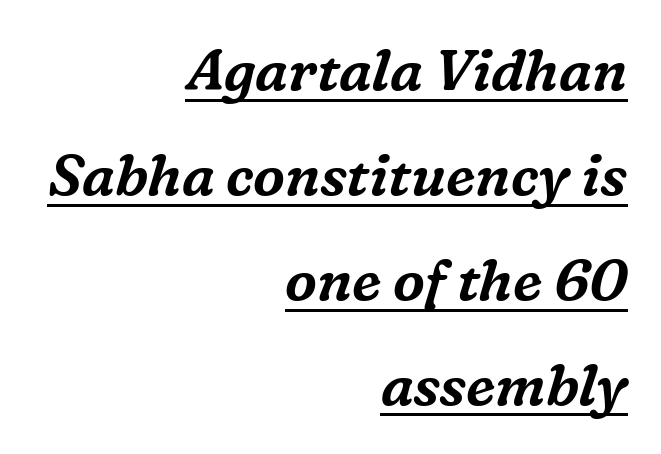
Q: Is the text italic (slanted)? A: Yes, it leans right by about 16 degrees.
Q: Is the typeface a serif or a sans-serif typeface? A: Serif.
Q: Is the text underlined? A: Yes.
Q: How is the paragraph aligned? A: Right-aligned.
Q: Is the spacing between letters normal or unusually wide? A: Normal.
Q: Width (condensed, normal, or wide)? A: Normal.
Q: Stroke contrast? A: Medium.
Q: x-height? A: Medium.
Q: Monospaced? A: No.
